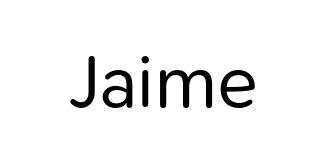
The rendering uses natural spacing where letterforms have individual widths. Default kerning and tracking; the words read as compact shapes. Do the letters lean? They stand straight. Honestly, there is no underline to notice here at all. Each letter's strokes conclude bluntly, with no projecting serifs. Is this a heavy cut? Hardly; it is regular or lighter.
